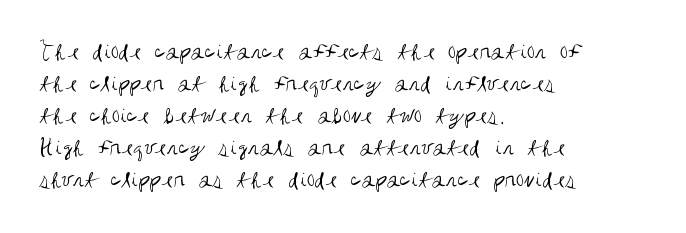
{"bold": "no", "underline": "no", "align": "left", "line_spacing_ratio": 1.23, "letter_spacing": "normal", "letter_spacing_em": 0.0, "glyph_px": 26}
